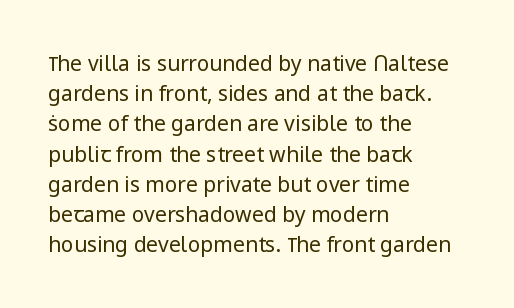
{"italic": "no", "bold": "no", "underline": "no", "align": "left", "line_spacing": "normal", "line_spacing_ratio": 1.44, "letter_spacing": "normal", "letter_spacing_em": 0.0, "glyph_px": 21}
